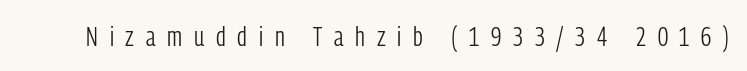
{"serif": "no", "italic": "no", "bold": "no", "weight": "light", "width": "condensed", "stroke_contrast": "low", "x_height": "medium", "monospaced": "no", "underline": "no", "letter_spacing": "wide", "letter_spacing_em": 0.42, "glyph_px": 28}
